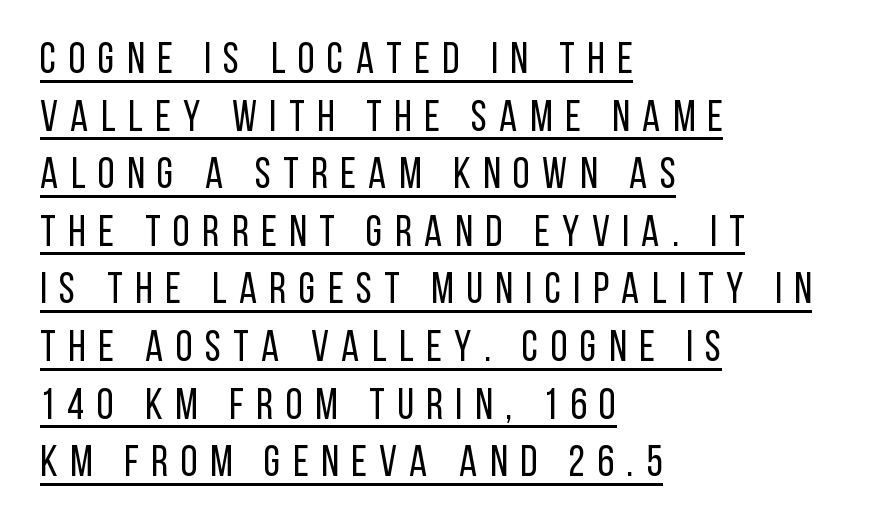
The characters are drawn with everyday or finer stroke widths. Is there much room between lines? A standard amount, neither cramped nor airy. Substantial extra tracking has been applied to these lines. Unlike a traditional serif, this face leaves its strokes unadorned. Varying glyph widths throughout — classic text-font behaviour. All the whitespace from short lines collects on the right.
